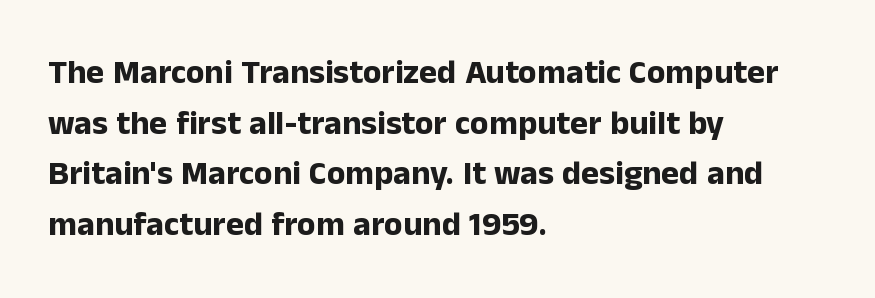
{"serif": "no", "italic": "no", "bold": "yes", "weight": "bold", "width": "normal", "stroke_contrast": "low", "x_height": "medium", "monospaced": "no", "underline": "no", "align": "left", "line_spacing": "normal", "line_spacing_ratio": 1.49, "letter_spacing": "normal", "letter_spacing_em": 0.0, "glyph_px": 34}
